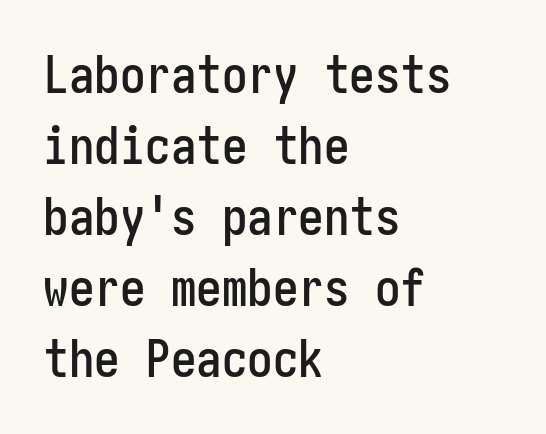
{"serif": "no", "italic": "no", "width": "condensed", "stroke_contrast": "low", "x_height": "medium", "underline": "no", "align": "left", "line_spacing": "normal", "line_spacing_ratio": 1.39, "letter_spacing": "normal", "letter_spacing_em": 0.0, "glyph_px": 51}
